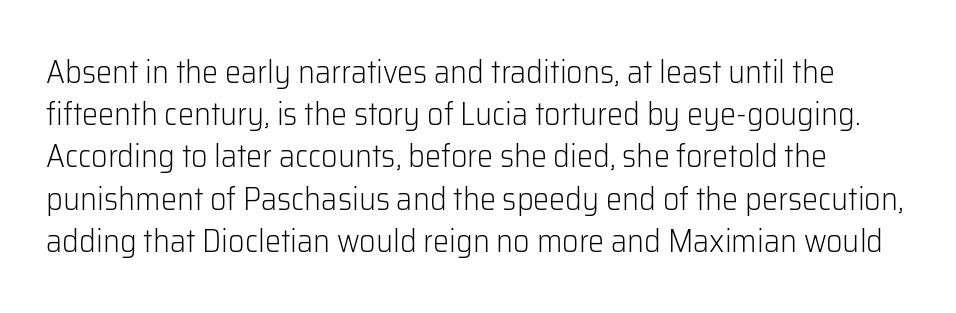
{"serif": "no", "italic": "no", "bold": "no", "weight": "light", "width": "normal", "stroke_contrast": "low", "x_height": "medium", "monospaced": "no", "underline": "no", "line_spacing": "normal", "line_spacing_ratio": 1.32, "letter_spacing": "normal", "letter_spacing_em": 0.0, "glyph_px": 32}
